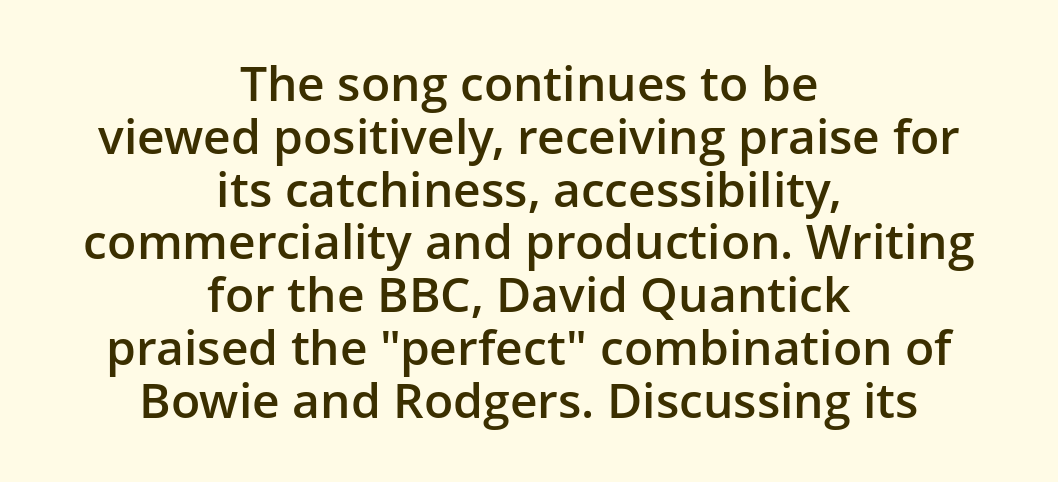
This sample has the flowing, uneven cadence of proportional lettering. The glyphs in this specimen are sans serif. Does the copy run flush right? No — it is centered line by line. The baseline area is clear.
